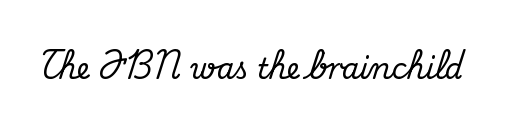
Varying glyph widths throughout — classic text-font behaviour. Here the glyphs are tracked normally, forming tight word shapes. The specimen omits any rule beneath the text block's lines.
